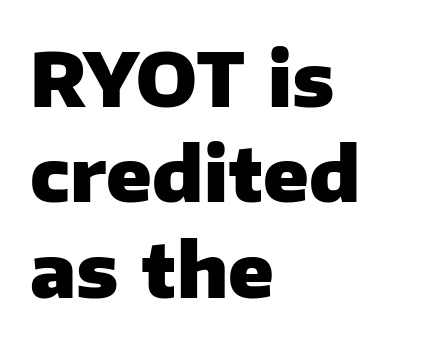
Plenty of ink on the page — the face is bold. These lines were composed using upright roman letters. Line beginnings align vertically; line endings do not. Type without underlining. A typesetter would label this face a sans. Whoever set this chose a conventional vertical rhythm.
